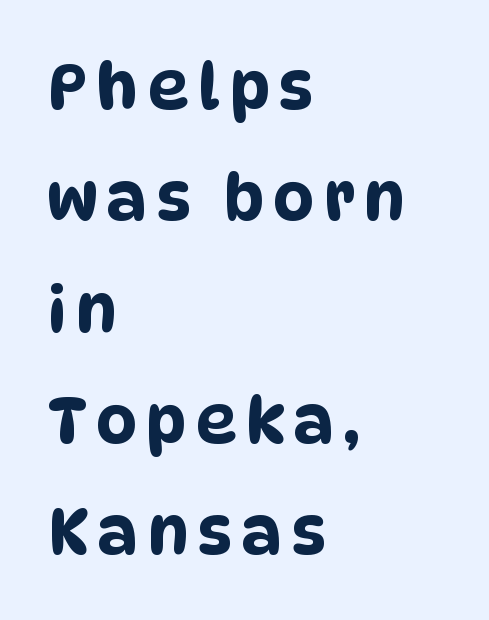
{"serif": "no", "width": "condensed", "stroke_contrast": "low", "x_height": "large", "monospaced": "no", "underline": "no", "align": "left", "line_spacing_ratio": 1.74, "glyph_px": 64}
